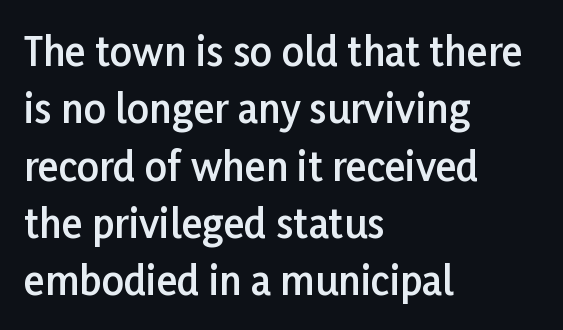
The image shows 39 px semibold sans-serif type, upright; set left-aligned, normal line spacing (1.47x), normal letter spacing, not underlined; low stroke contrast and a medium x-height.
